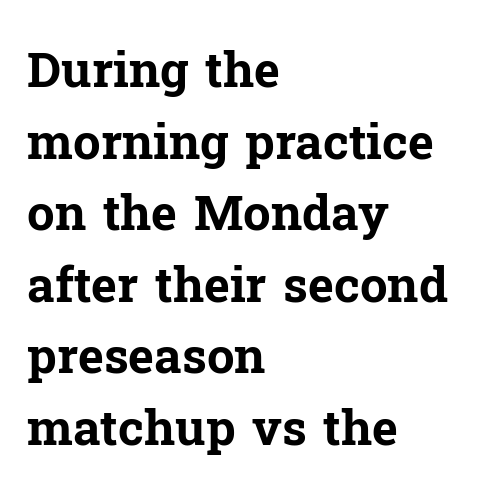
The image shows 49 px bold serif type, upright; set left-aligned, normal line spacing (1.46x), normal letter spacing, not underlined; low stroke contrast and a medium x-height.
